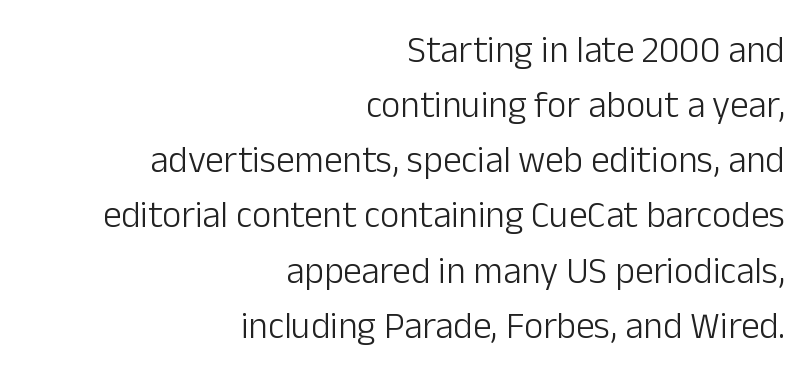
Weight: in the light-to-regular range. The typeface chosen for these lines omits serifs. Line ends are locked; line starts wander. Reading down the column, the eye jumps a familiar distance to each next line.
